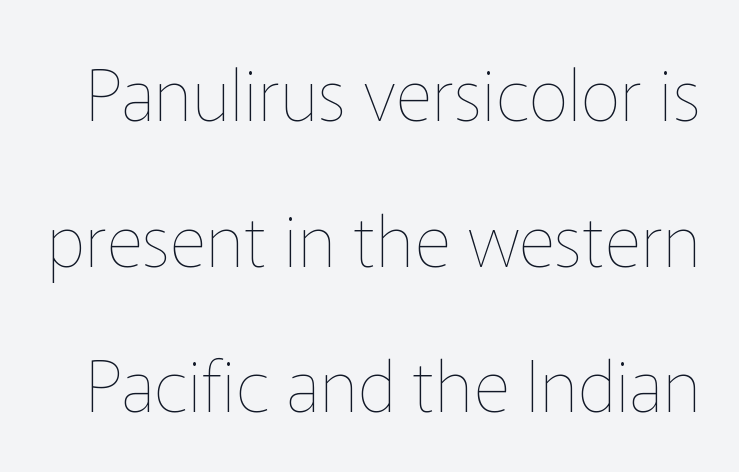
Ink coverage per letter is moderate at most. The gaps between neighbouring characters are ordinary and unremarkable. Airy leading. Ordinary non-slanted type is in use. Looks like regular typesetting: each glyph gets only the width it needs.
